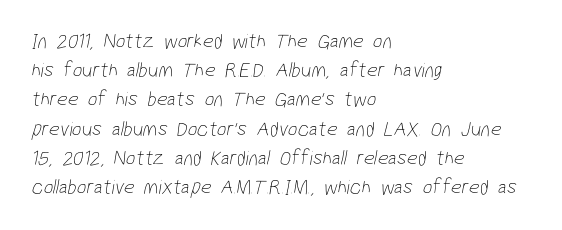
Q: Is the text bold? A: No.
Q: Is the text underlined? A: No.
Q: How is the paragraph aligned? A: Left-aligned.
Q: Is the spacing between letters normal or unusually wide? A: Normal.
Q: Is the spacing between lines tight, normal or loose? A: Normal.
